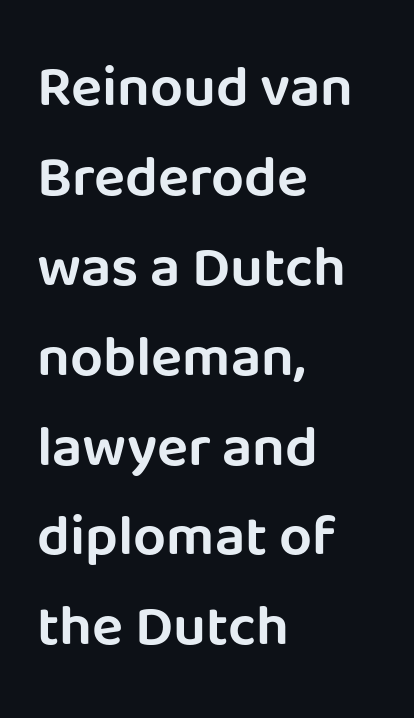
This sample is left-justified, so line endings fall wherever the words run out. Anything drawn beneath the words? Only blank space. Leading: standard. These lines were composed using upright roman letters.
